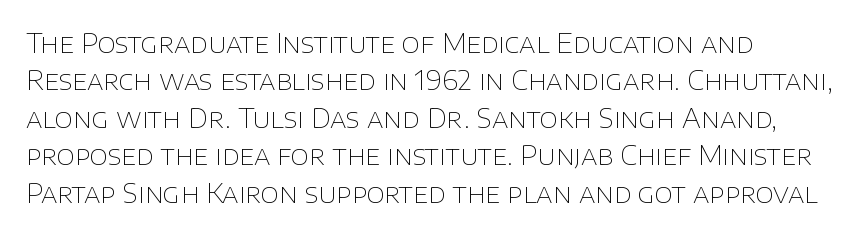
The type sits square on the baseline with zero lean. These glyphs show unthickened strokes, regular width or finer. Has an underline been added? It has not. Whoever set this chose a conventional vertical rhythm. Observe the ordinary spacing: letters are neighbours, not strangers.
